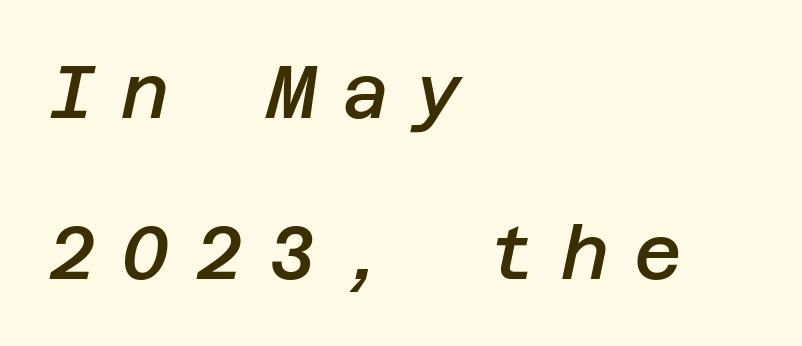
{"italic": "yes", "lean": "right", "slant_degrees": 12, "bold": "semi", "weight": "semibold", "width": "normal", "stroke_contrast": "low", "x_height": "large", "underline": "no", "align": "left", "line_spacing": "loose", "line_spacing_ratio": 2.18, "letter_spacing": "wide", "letter_spacing_em": 0.34, "glyph_px": 74}
